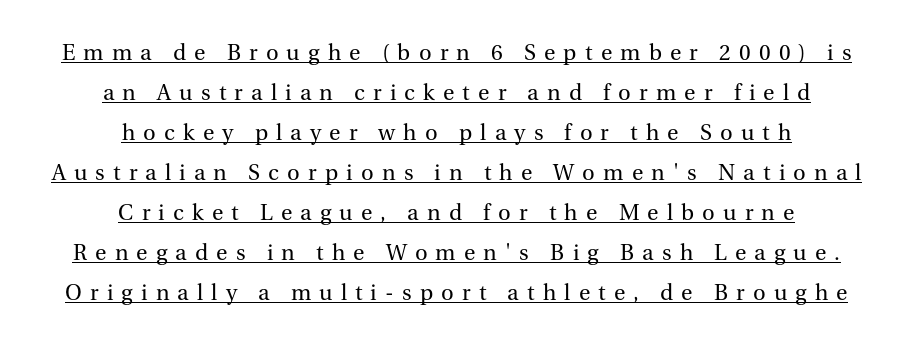
Does a line run under the words? Yes, clearly. The rag falls on both sides of this text block equally. Every character sits straight up, as roman type does. Is the letter spacing exaggerated? Yes — the characters are pushed far apart. Stems here are at most as thick as an everyday book face.
